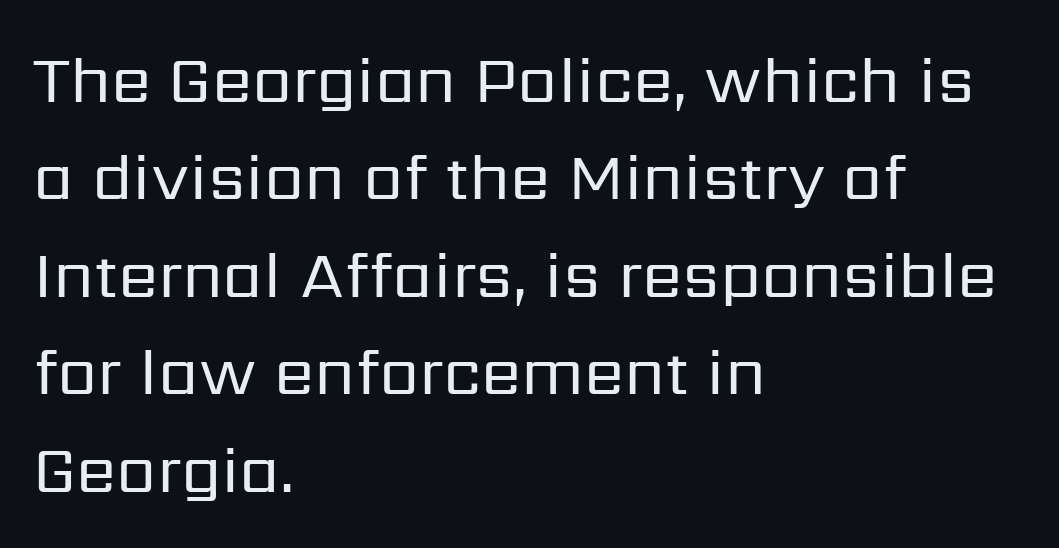
The image shows 65 px regular-weight sans-serif type, upright; set left-aligned, normal line spacing (1.5x), normal letter spacing, not underlined; low stroke contrast and a medium x-height.
